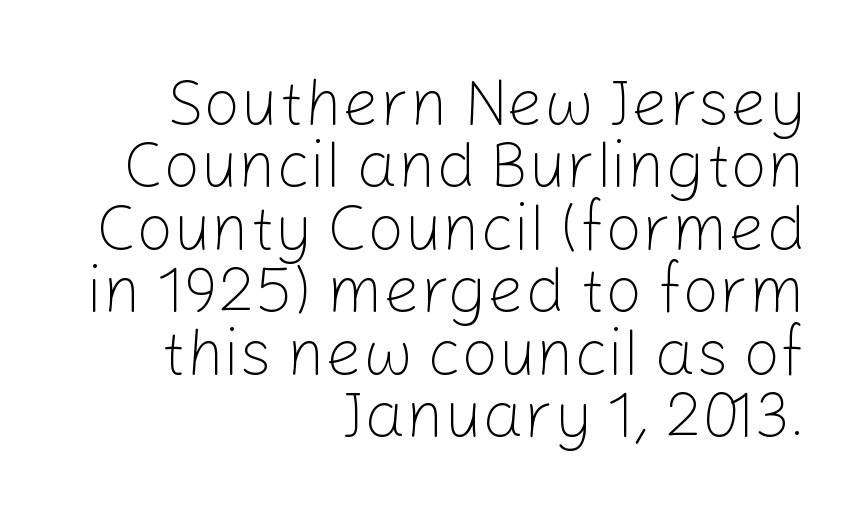
The image shows 65 px light sans-serif type, upright; set right-aligned, tight line spacing (0.96x), normal letter spacing, not underlined; low stroke contrast and a medium x-height.
